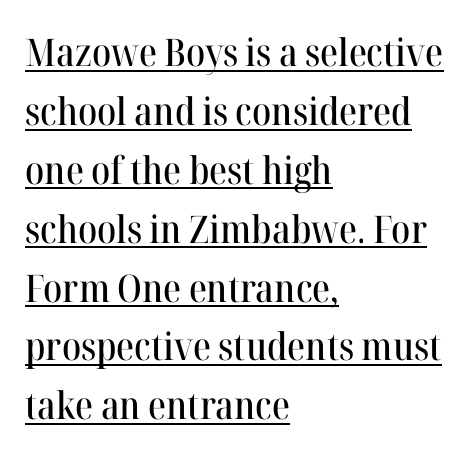
{"serif": "yes", "italic": "no", "width": "normal", "stroke_contrast": "high", "x_height": "medium", "monospaced": "no", "underline": "yes", "align": "left", "line_spacing": "normal", "line_spacing_ratio": 1.55, "letter_spacing": "normal", "letter_spacing_em": 0.0, "glyph_px": 38}
